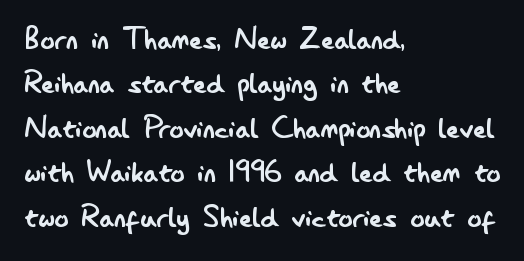
{"serif": "no", "italic": "no", "bold": "no", "weight": "regular", "width": "condensed", "stroke_contrast": "low", "x_height": "small", "monospaced": "no", "underline": "no", "align": "left", "line_spacing": "normal", "line_spacing_ratio": 1.27, "letter_spacing": "normal", "letter_spacing_em": 0.0, "glyph_px": 35}
